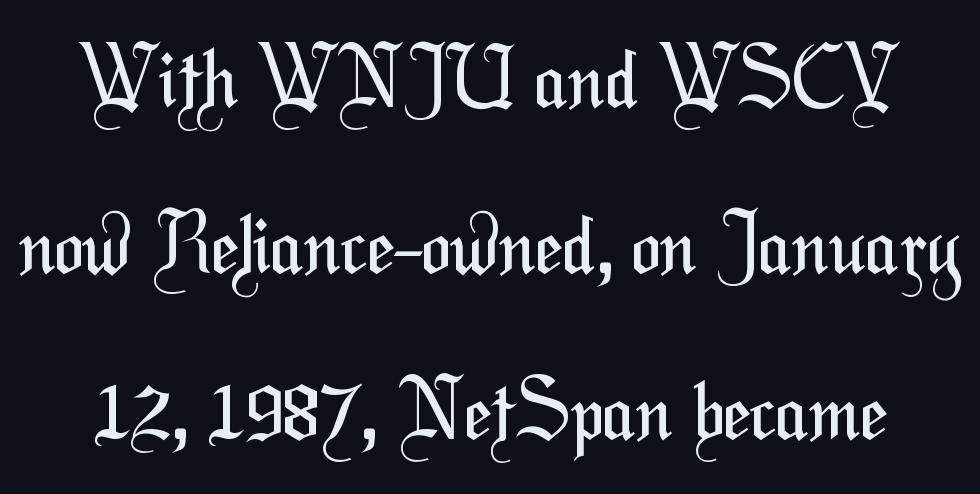
Q: Is the text bold? A: No.
Q: Is the typeface a serif or a sans-serif typeface? A: Sans-serif.
Q: Is the text underlined? A: No.
Q: Is the spacing between letters normal or unusually wide? A: Normal.
Q: Is the spacing between lines tight, normal or loose? A: Loose.
Q: Width (condensed, normal, or wide)? A: Condensed.
Q: Stroke contrast? A: Medium.
Q: x-height? A: Medium.
Q: Monospaced? A: No.
